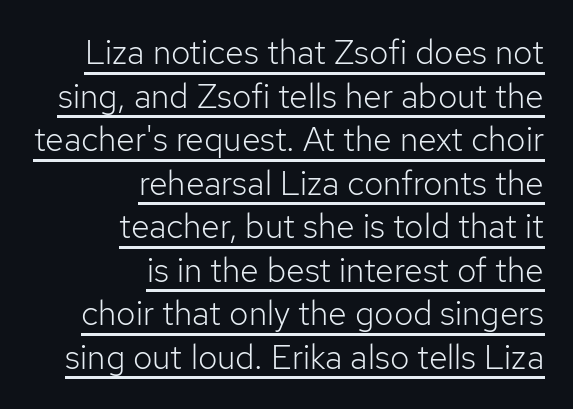
A typesetter would call this proportional, since set widths differ per character. Notice how the passage keeps a crisp vertical edge on the right only. Stroke mass is kept to a normal reading level or below. The line texture is even and compact thanks to regular tracking. Is there much room between lines? A standard amount, neither cramped nor airy. Posture: straight, roman, zero tilt.
